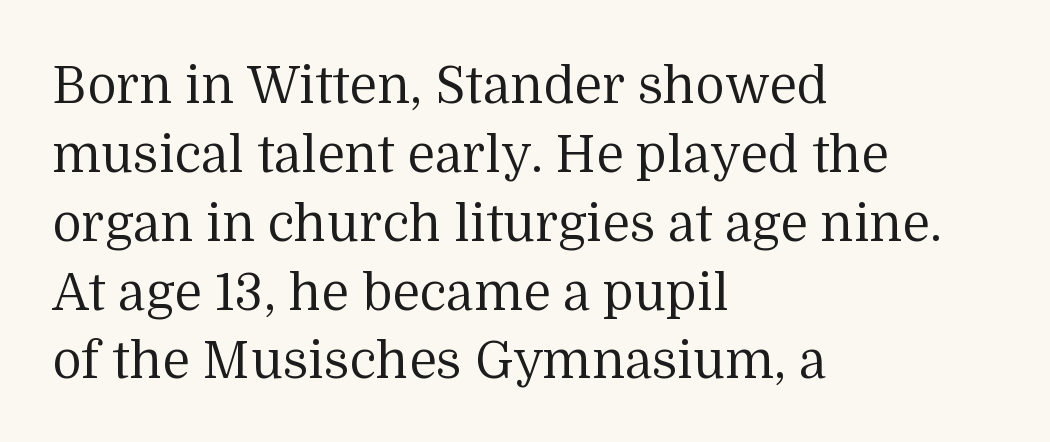
Q: Is the text bold? A: No.
Q: Is the text italic (slanted)? A: No, it is upright.
Q: Is the typeface a serif or a sans-serif typeface? A: Serif.
Q: Is the text underlined? A: No.
Q: How is the paragraph aligned? A: Left-aligned.
Q: Is the spacing between letters normal or unusually wide? A: Normal.
Q: Is the spacing between lines tight, normal or loose? A: Normal.
Q: Width (condensed, normal, or wide)? A: Normal.
Q: Stroke contrast? A: Medium.
Q: x-height? A: Medium.
Q: Monospaced? A: No.
